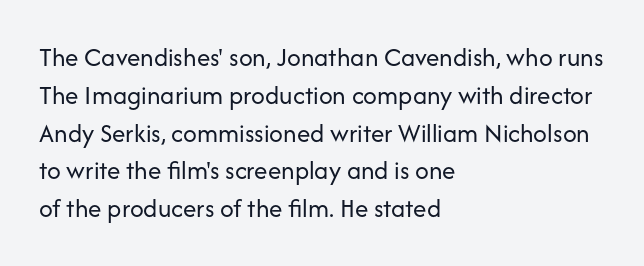
Q: Is the text bold? A: No.
Q: Is the text italic (slanted)? A: No, it is upright.
Q: Is the text underlined? A: No.
Q: How is the paragraph aligned? A: Left-aligned.
Q: Is the spacing between letters normal or unusually wide? A: Normal.
Q: Is the spacing between lines tight, normal or loose? A: Normal.
